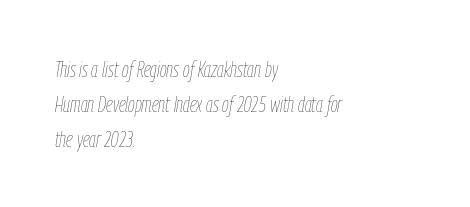
Underlining? Definitely not there. This sample uses an oblique cut, with every glyph tilted off the vertical. A student would call this left alignment; a typographer would say flush left, rag right. Does the leading feel generous? No, just average.
